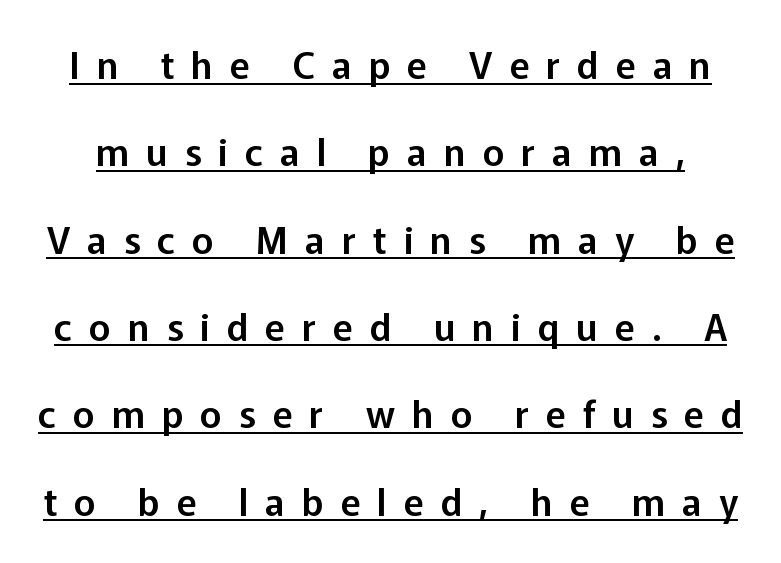
{"serif": "no", "italic": "no", "width": "normal", "stroke_contrast": "low", "x_height": "medium", "monospaced": "no", "underline": "yes", "line_spacing": "loose", "line_spacing_ratio": 2.36, "letter_spacing": "wide", "letter_spacing_em": 0.46, "glyph_px": 37}
